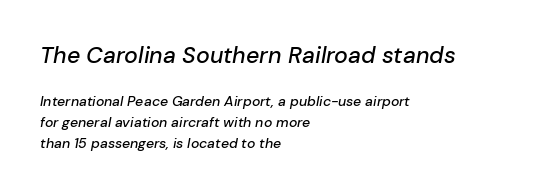
The image shows 23 px text type, italic (leaning right); set left-aligned, normal line spacing (1.48x), normal letter spacing, not underlined; the first (top) block is 1.64x larger.
